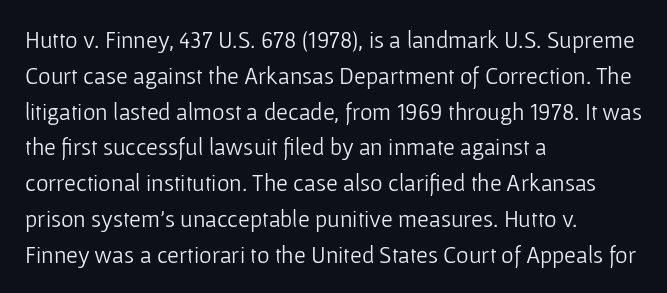
{"italic": "no", "bold": "no", "underline": "no", "align": "left", "line_spacing": "normal", "line_spacing_ratio": 1.49, "letter_spacing": "normal", "letter_spacing_em": 0.0, "glyph_px": 24}
